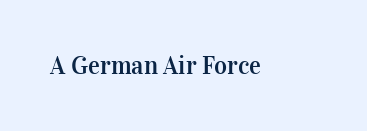
Q: Is the text italic (slanted)? A: No, it is upright.
Q: Is the text underlined? A: No.
Q: Is the spacing between letters normal or unusually wide? A: Normal.
